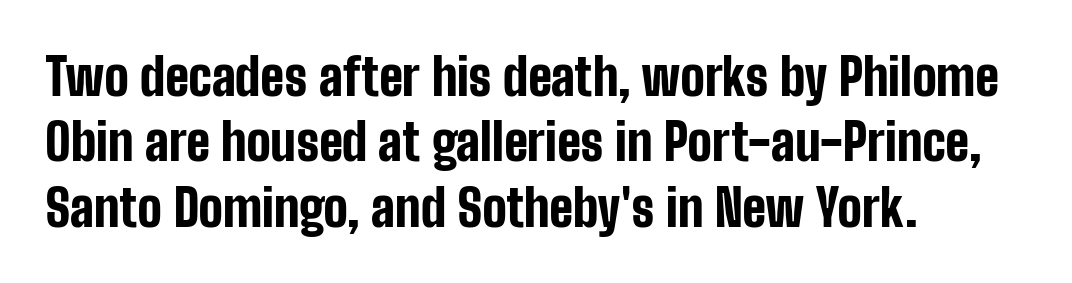
{"serif": "no", "italic": "no", "bold": "yes", "weight": "bold", "width": "condensed", "stroke_contrast": "low", "x_height": "medium", "monospaced": "no", "underline": "no", "align": "left", "line_spacing": "normal", "line_spacing_ratio": 1.28, "letter_spacing": "normal", "letter_spacing_em": 0.0, "glyph_px": 51}
